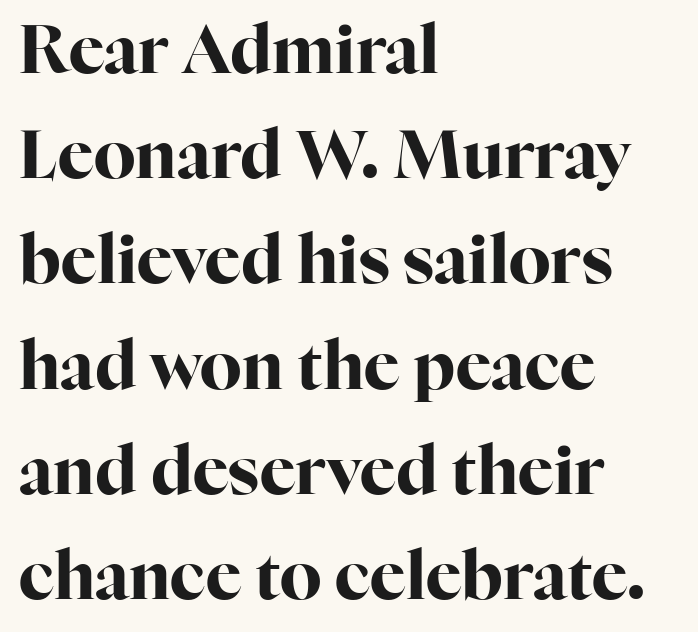
Q: Is the text bold? A: Yes.
Q: Is the text italic (slanted)? A: No, it is upright.
Q: Is the typeface a serif or a sans-serif typeface? A: Serif.
Q: Is the text underlined? A: No.
Q: How is the paragraph aligned? A: Left-aligned.
Q: Is the spacing between letters normal or unusually wide? A: Normal.
Q: Is the spacing between lines tight, normal or loose? A: Normal.
Q: Width (condensed, normal, or wide)? A: Normal.
Q: Stroke contrast? A: High.
Q: x-height? A: Medium.
Q: Monospaced? A: No.
